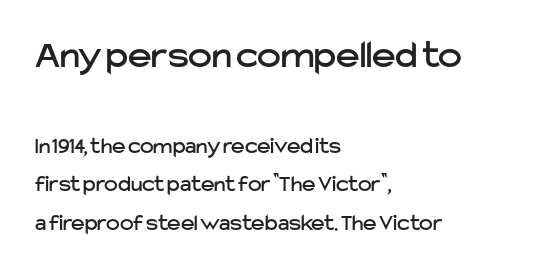
Think of a printed novel: that variable character pitch is what you see here. Each row of text sits above clean, open space. Casual observation: everything's shoved over to the left. In this sample the first text group is rendered at the bigger scale. Look at the bottom of the vertical strokes: they stop flat, with no serifs. The letters sit at their default tracking, neither squeezed nor spread.
